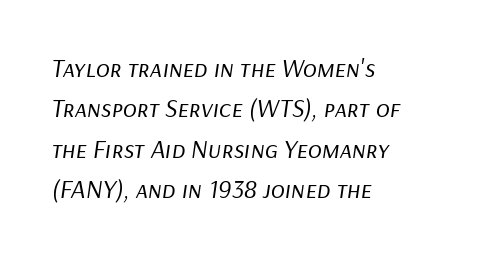
The image shows 26 px text type, italic (leaning right); set left-aligned, normal line spacing (1.55x), normal letter spacing, not underlined.
